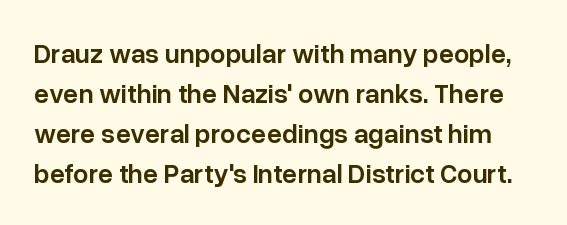
{"italic": "no", "bold": "semi", "underline": "no", "line_spacing": "normal", "line_spacing_ratio": 1.48, "letter_spacing": "normal", "letter_spacing_em": 0.0, "glyph_px": 27}
